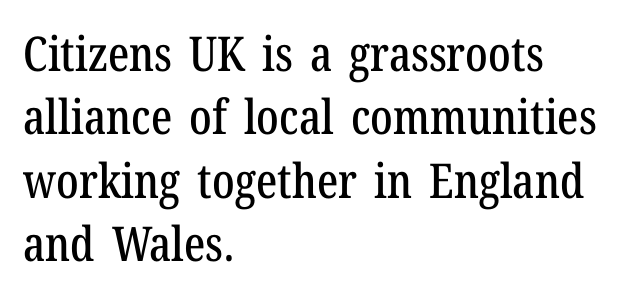
The image shows 48 px condensed serif type, upright; set left-aligned, normal line spacing (1.32x), normal letter spacing, not underlined; low stroke contrast and a medium x-height.
